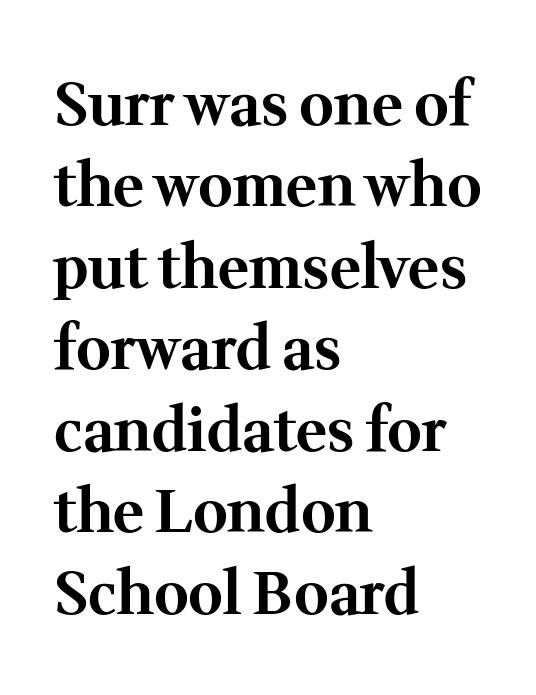
Q: Is the text bold? A: Yes.
Q: Is the text italic (slanted)? A: No, it is upright.
Q: Is the typeface a serif or a sans-serif typeface? A: Serif.
Q: Is the text underlined? A: No.
Q: How is the paragraph aligned? A: Left-aligned.
Q: Is the spacing between letters normal or unusually wide? A: Normal.
Q: Is the spacing between lines tight, normal or loose? A: Normal.
Q: Width (condensed, normal, or wide)? A: Normal.
Q: Stroke contrast? A: Medium.
Q: x-height? A: Medium.
Q: Monospaced? A: No.
